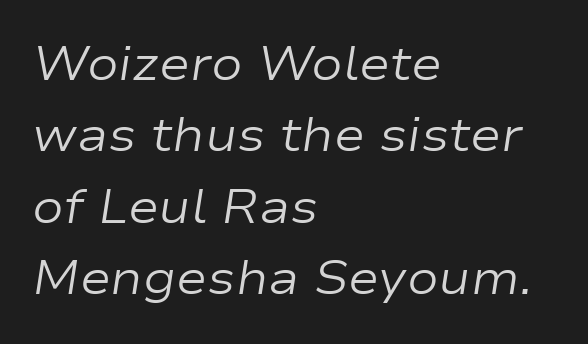
{"italic": "yes", "lean": "right", "slant_degrees": 9, "bold": "no", "weight": "regular", "width": "wide", "stroke_contrast": "low", "x_height": "medium", "monospaced": "no", "underline": "no", "align": "left", "line_spacing": "normal", "line_spacing_ratio": 1.52, "letter_spacing": "normal", "letter_spacing_em": 0.0, "glyph_px": 47}
